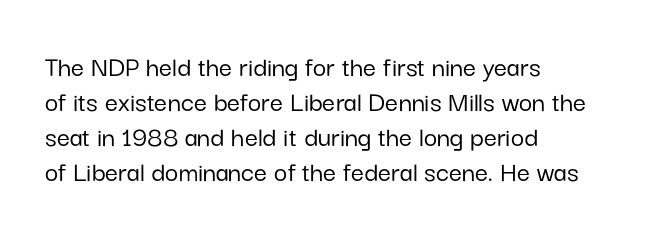
The image shows 29 px sans-serif type, upright; set left-aligned, line spacing 1.21x, normal letter spacing, not underlined; low stroke contrast and a medium x-height.
